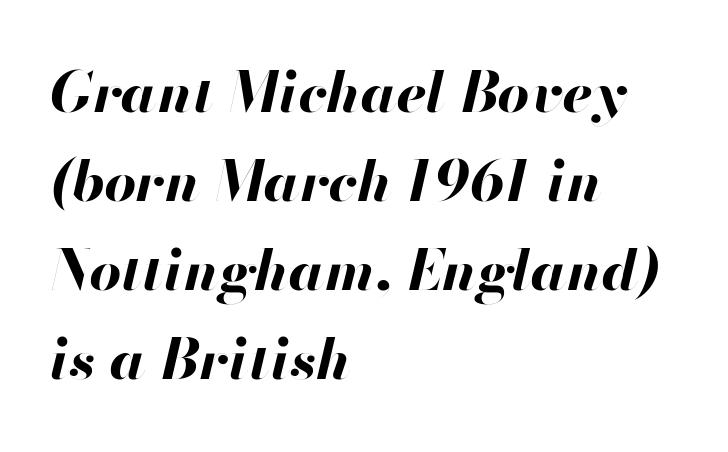
Q: Is the text bold? A: Yes.
Q: Is the text italic (slanted)? A: Yes, it leans right by about 13 degrees.
Q: Is the text underlined? A: No.
Q: How is the paragraph aligned? A: Left-aligned.
Q: Is the spacing between letters normal or unusually wide? A: Normal.
Q: Is the spacing between lines tight, normal or loose? A: Normal.
Q: Width (condensed, normal, or wide)? A: Normal.
Q: Stroke contrast? A: High.
Q: x-height? A: Small.
Q: Monospaced? A: No.
